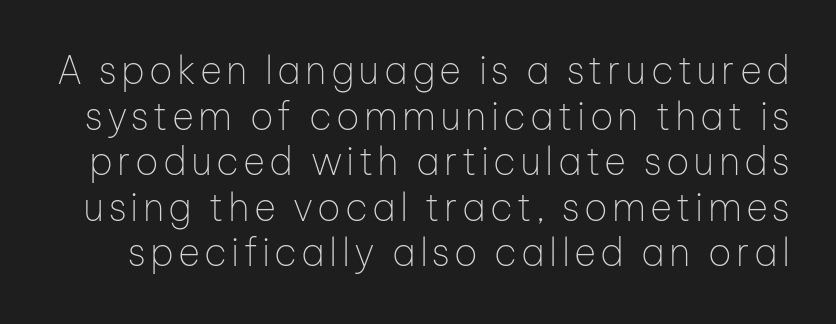
Q: Is the text bold? A: No.
Q: Is the text italic (slanted)? A: No, it is upright.
Q: Is the typeface a serif or a sans-serif typeface? A: Sans-serif.
Q: Is the text underlined? A: No.
Q: Width (condensed, normal, or wide)? A: Normal.
Q: Stroke contrast? A: Low.
Q: x-height? A: Medium.
Q: Monospaced? A: No.
